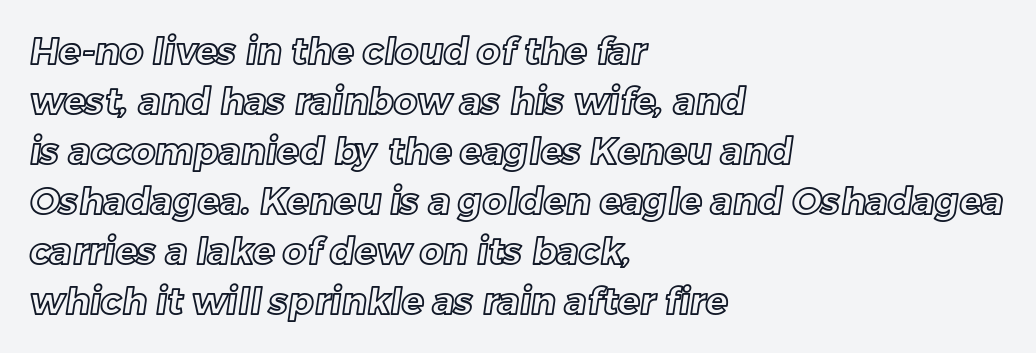
{"width": "normal", "x_height": "medium", "monospaced": "no", "underline": "no", "align": "left", "line_spacing": "normal", "line_spacing_ratio": 1.35, "letter_spacing": "normal", "letter_spacing_em": 0.0, "glyph_px": 37}
